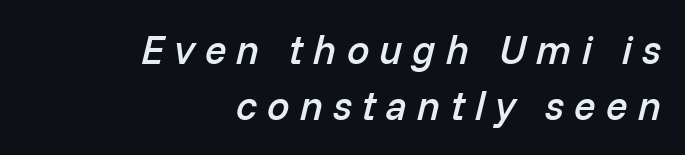
Q: Is the text bold? A: Semi-bold.
Q: Is the text italic (slanted)? A: Yes, it leans right by about 14 degrees.
Q: Is the text underlined? A: No.
Q: How is the paragraph aligned? A: Right-aligned.
Q: Is the spacing between letters normal or unusually wide? A: Unusually wide.
Q: Is the spacing between lines tight, normal or loose? A: Normal.
Q: Width (condensed, normal, or wide)? A: Normal.
Q: Stroke contrast? A: Low.
Q: x-height? A: Medium.
Q: Monospaced? A: No.
